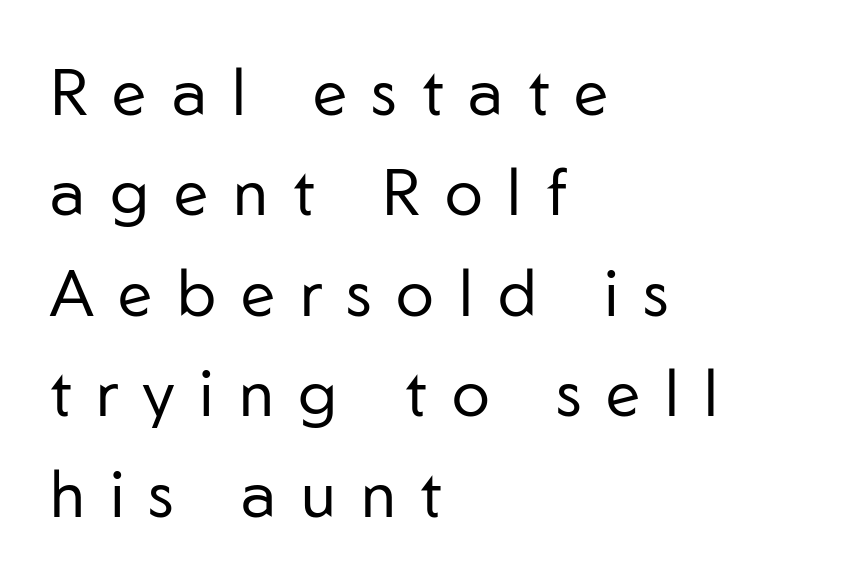
Nope, not italic — everything's standing straight. A typesetter would call this heavily tracked-out type. Spacing verdict: proportional, widths tailored to each character. These lines are set flush left with a ragged right edge.
